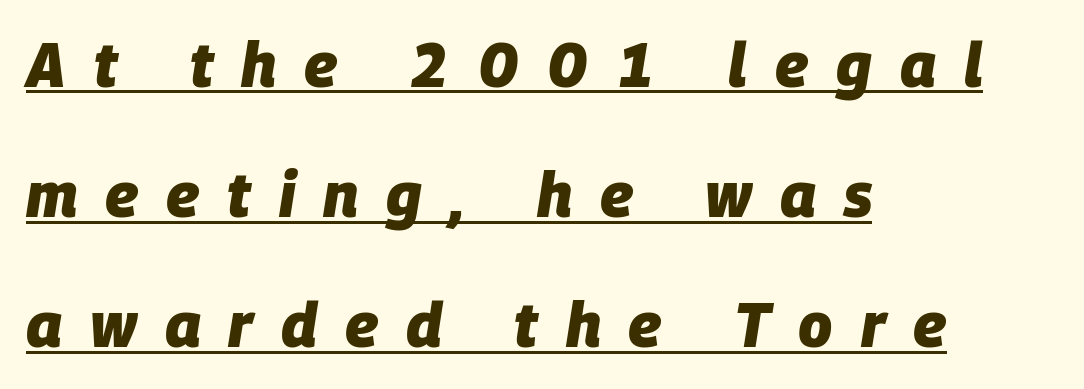
Q: Is the text bold? A: Yes.
Q: Is the text italic (slanted)? A: Yes, it leans right by about 9 degrees.
Q: Is the text underlined? A: Yes.
Q: How is the paragraph aligned? A: Left-aligned.
Q: Is the spacing between letters normal or unusually wide? A: Unusually wide.
Q: Is the spacing between lines tight, normal or loose? A: Loose.
Q: Width (condensed, normal, or wide)? A: Normal.
Q: Stroke contrast? A: Low.
Q: x-height? A: Large.
Q: Monospaced? A: No.
